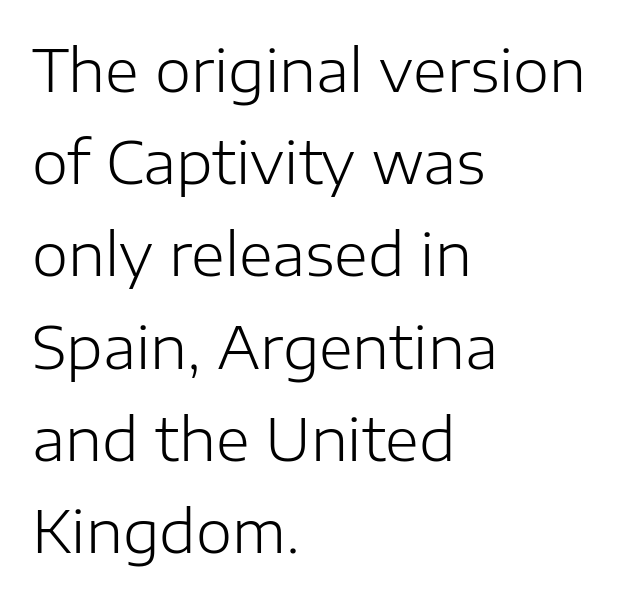
{"serif": "no", "italic": "no", "bold": "no", "weight": "light", "width": "normal", "stroke_contrast": "low", "x_height": "medium", "monospaced": "no", "underline": "no", "align": "left", "line_spacing": "normal", "line_spacing_ratio": 1.59, "letter_spacing": "normal", "letter_spacing_em": 0.0, "glyph_px": 58}
